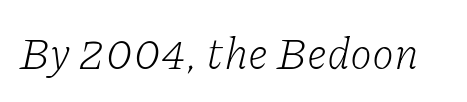
You can tell from the footed stems that serif type was used. This sample has the flowing, uneven cadence of proportional lettering. Caption: standard tracking, unaltered. Unbolded letterforms with no extra heft.
